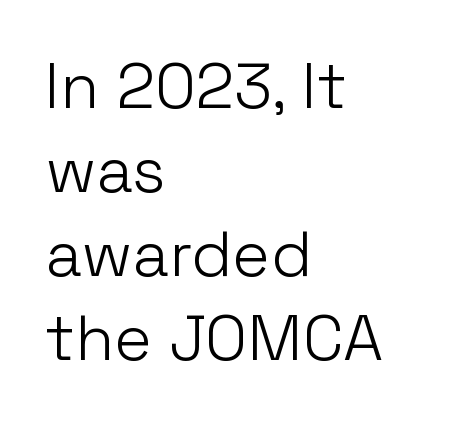
{"serif": "no", "italic": "no", "bold": "no", "weight": "light", "width": "normal", "stroke_contrast": "low", "x_height": "medium", "monospaced": "no", "underline": "no", "align": "left", "line_spacing": "normal", "line_spacing_ratio": 1.31, "letter_spacing": "normal", "letter_spacing_em": 0.0, "glyph_px": 64}
